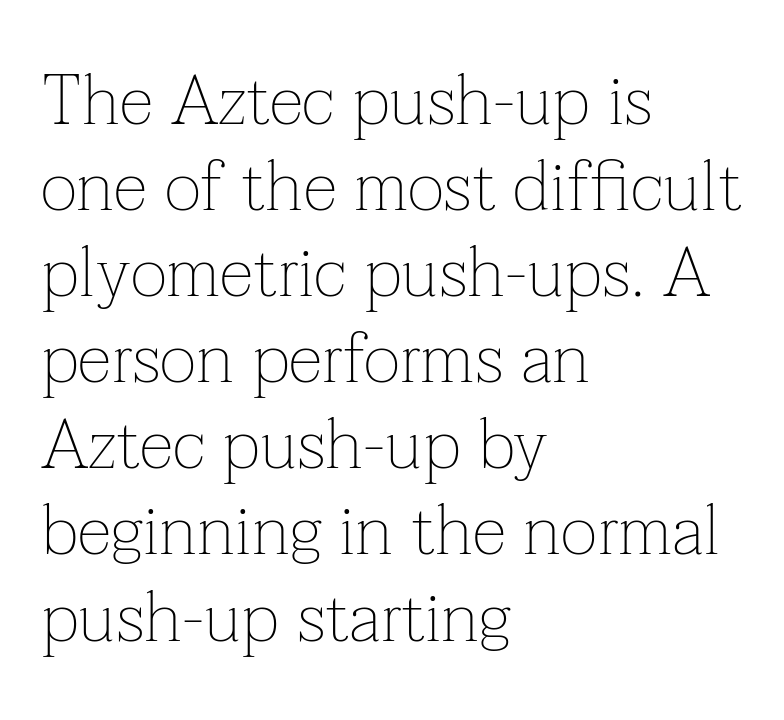
Q: Is the text bold? A: No.
Q: Is the text italic (slanted)? A: No, it is upright.
Q: Is the typeface a serif or a sans-serif typeface? A: Serif.
Q: Is the text underlined? A: No.
Q: How is the paragraph aligned? A: Left-aligned.
Q: Is the spacing between letters normal or unusually wide? A: Normal.
Q: Width (condensed, normal, or wide)? A: Normal.
Q: Stroke contrast? A: Low.
Q: x-height? A: Medium.
Q: Monospaced? A: No.
